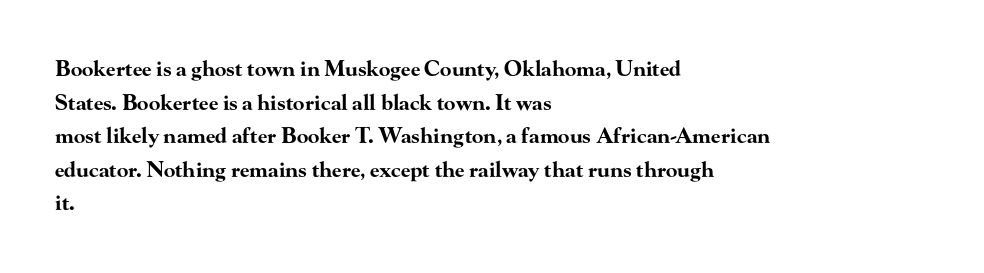
Q: Is the text bold? A: Yes.
Q: Is the text italic (slanted)? A: No, it is upright.
Q: Is the text underlined? A: No.
Q: How is the paragraph aligned? A: Left-aligned.
Q: Is the spacing between letters normal or unusually wide? A: Normal.
Q: Is the spacing between lines tight, normal or loose? A: Normal.
